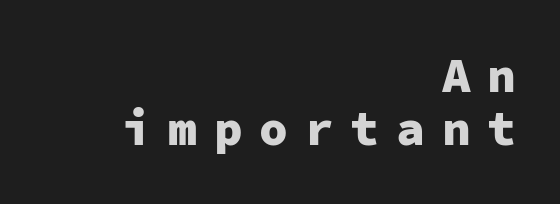
Beneath every word, the page is bare. Nope, no serifs anywhere on these letters. I'd describe the lettering as bold — thick and assertive. Regarding leading, the lines here are crowded together. This is the regular roman posture of the typeface. Here the glyphs are tracked loosely, breaking word shapes into spaced letters.
